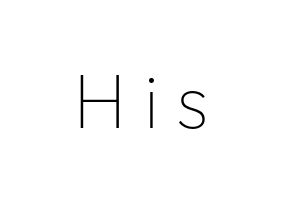
Is the type heavy? It reads as light-to-regular instead. Serifs: no, the terminals of the letterforms are clean. Each letter keeps its own natural width here, so spacing adapts to shape. The tracking jumps out immediately: characters are airy and widely separated.
